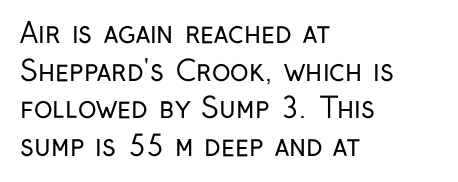
{"serif": "no", "italic": "no", "bold": "no", "weight": "regular", "width": "condensed", "stroke_contrast": "low", "x_height": "medium", "monospaced": "no", "underline": "no", "align": "left", "line_spacing": "normal", "line_spacing_ratio": 1.34, "letter_spacing": "normal", "letter_spacing_em": 0.0, "glyph_px": 28}
